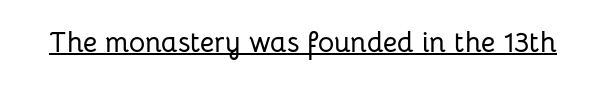
{"serif": "no", "italic": "no", "width": "normal", "stroke_contrast": "low", "x_height": "medium", "monospaced": "no", "underline": "yes", "letter_spacing": "normal", "letter_spacing_em": 0.0, "glyph_px": 28}
